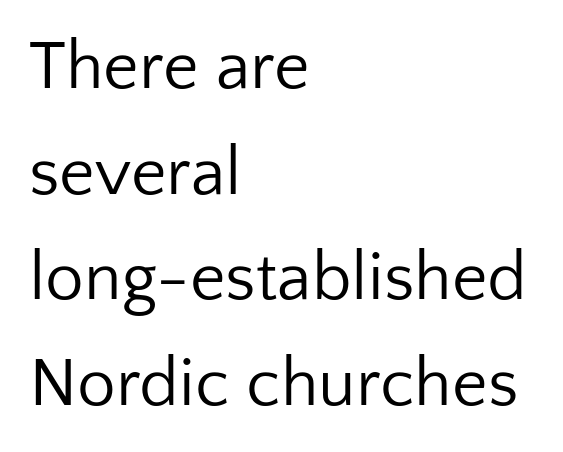
{"serif": "no", "italic": "no", "bold": "no", "weight": "regular", "width": "normal", "stroke_contrast": "low", "x_height": "medium", "monospaced": "no", "underline": "no", "align": "left", "line_spacing": "normal", "line_spacing_ratio": 1.53, "letter_spacing": "normal", "letter_spacing_em": 0.0, "glyph_px": 69}
